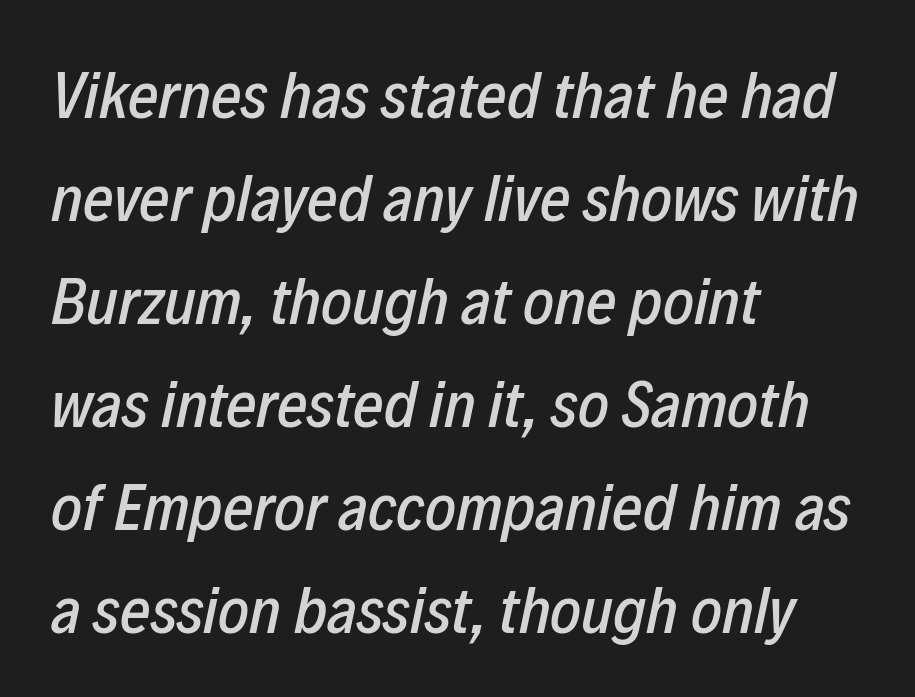
The image shows 66 px condensed type, italic (leaning right); set left-aligned, normal line spacing (1.56x), normal letter spacing, not underlined; low stroke contrast and a medium x-height.
